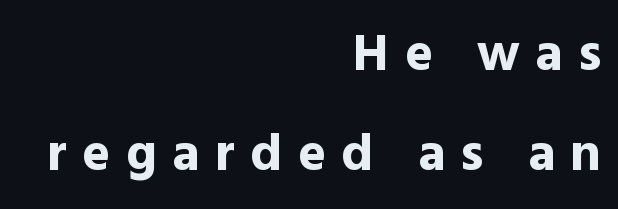
Is this a fixed-width face? No — the glyphs have proportional, varying widths. Rule under the text: the space is simply empty. This sample uses an upright cut, with every glyph sitting square on the baseline. Right-aligned paragraph, ragged on the left. The passage shown has open, widely tracked lettering throughout. The characters display no serif detailing; their extremities are plain.
